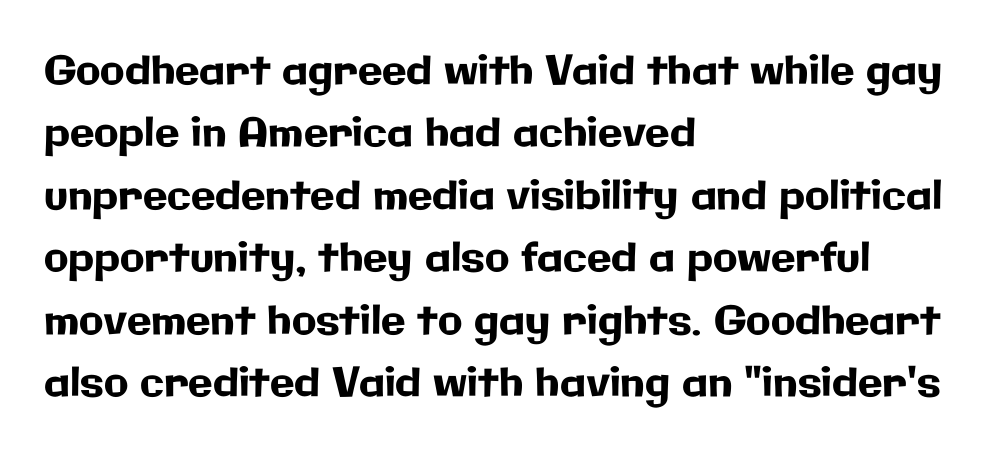
Q: Is the text italic (slanted)? A: No, it is upright.
Q: Is the typeface a serif or a sans-serif typeface? A: Sans-serif.
Q: Is the text underlined? A: No.
Q: How is the paragraph aligned? A: Left-aligned.
Q: Is the spacing between letters normal or unusually wide? A: Normal.
Q: Is the spacing between lines tight, normal or loose? A: Normal.
Q: Width (condensed, normal, or wide)? A: Normal.
Q: Stroke contrast? A: Low.
Q: x-height? A: Medium.
Q: Monospaced? A: No.
